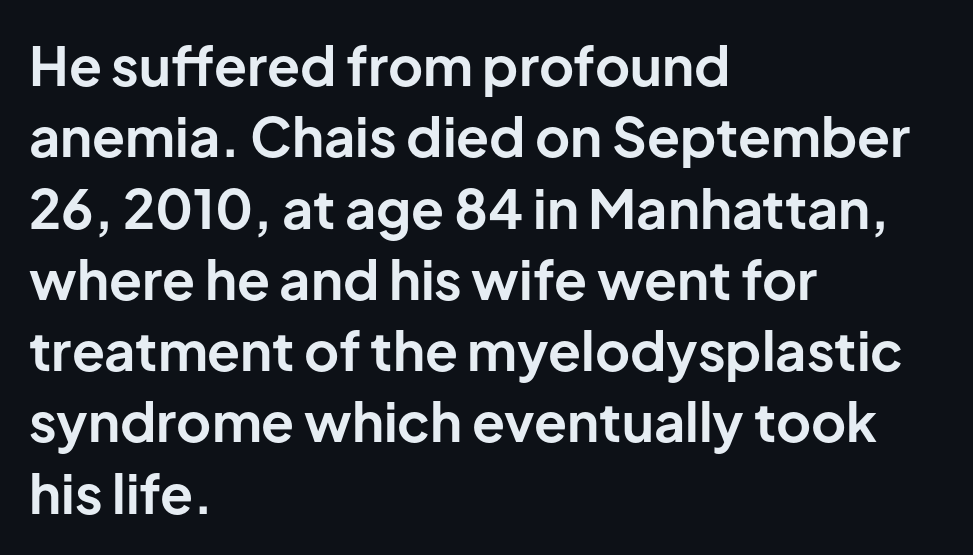
{"serif": "no", "italic": "no", "bold": "yes", "weight": "bold", "width": "normal", "stroke_contrast": "low", "x_height": "medium", "monospaced": "no", "underline": "no", "align": "left", "line_spacing": "normal", "line_spacing_ratio": 1.32, "letter_spacing": "normal", "letter_spacing_em": 0.0, "glyph_px": 54}
